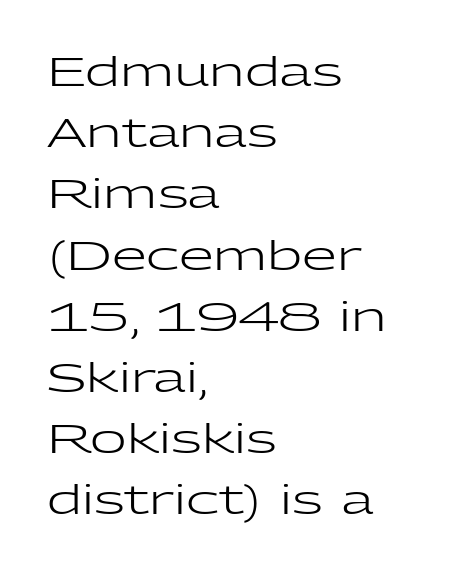
Regarding serifs, this sample does without them. The font is comparable to plain body text, perhaps lighter. The space between consecutive lines is moderate. Posture: upright roman. This rendering features lettering with no underline.
